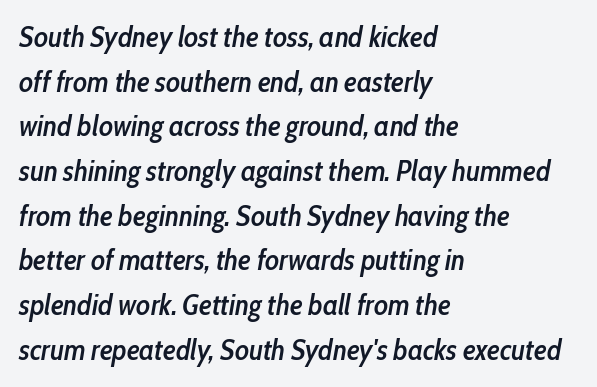
{"italic": "yes", "lean": "right", "slant_degrees": 10, "bold": "semi", "weight": "semibold", "width": "condensed", "stroke_contrast": "low", "x_height": "medium", "monospaced": "no", "underline": "no", "align": "left", "line_spacing": "normal", "line_spacing_ratio": 1.54, "letter_spacing": "normal", "letter_spacing_em": 0.0, "glyph_px": 29}
